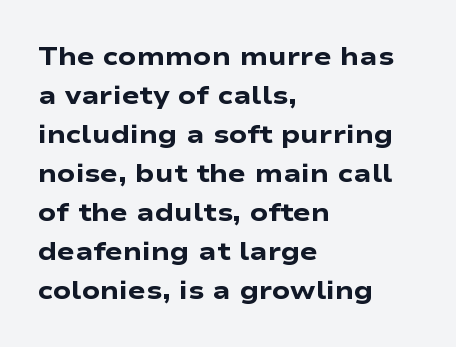
The image shows 26 px bold type, upright; set left-aligned, normal line spacing (1.5x), normal letter spacing, not underlined.
